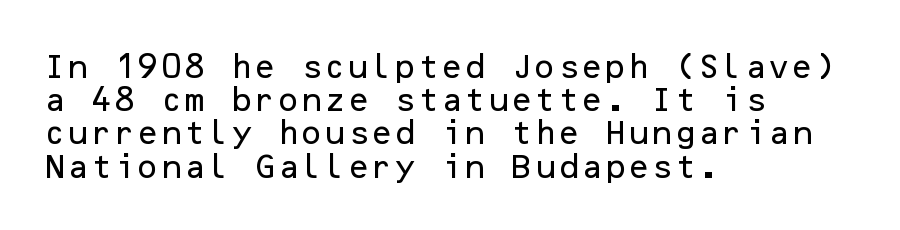
Q: Is the text italic (slanted)? A: No, it is upright.
Q: Is the text underlined? A: No.
Q: How is the paragraph aligned? A: Left-aligned.
Q: Is the spacing between letters normal or unusually wide? A: Normal.
